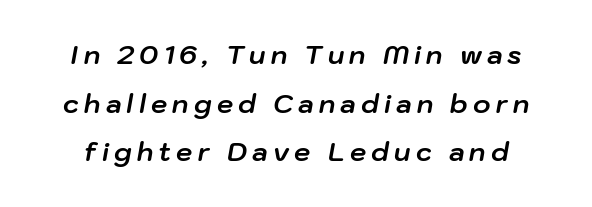
Q: Is the text bold? A: Yes.
Q: Is the text italic (slanted)? A: Yes, it leans right by about 10 degrees.
Q: Is the text underlined? A: No.
Q: Is the spacing between letters normal or unusually wide? A: Unusually wide.
